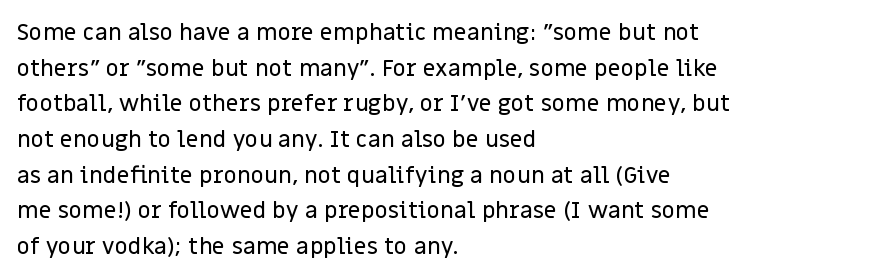
The image shows 23 px text type, upright; set left-aligned, normal line spacing (1.55x), normal letter spacing, not underlined.
